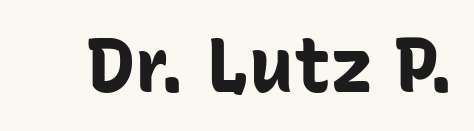
Ascenders rise straight up at ninety degrees. Has an underline been added? It has not. Is this a fixed-width face? No — the glyphs have proportional, varying widths. No extra tracking has been applied to these lines. Font category for this specimen: sans-serif.
